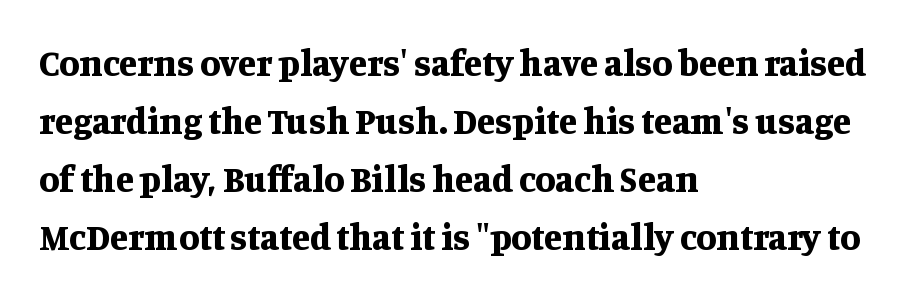
{"serif": "yes", "italic": "no", "bold": "yes", "weight": "bold", "width": "normal", "stroke_contrast": "medium", "x_height": "large", "monospaced": "no", "underline": "no", "align": "left", "line_spacing": "normal", "line_spacing_ratio": 1.57, "letter_spacing": "normal", "letter_spacing_em": 0.0, "glyph_px": 37}
